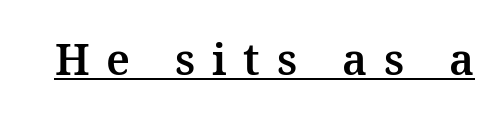
{"serif": "yes", "italic": "no", "width": "normal", "stroke_contrast": "medium", "x_height": "medium", "monospaced": "no", "underline": "yes", "letter_spacing": "wide", "letter_spacing_em": 0.39, "glyph_px": 43}
